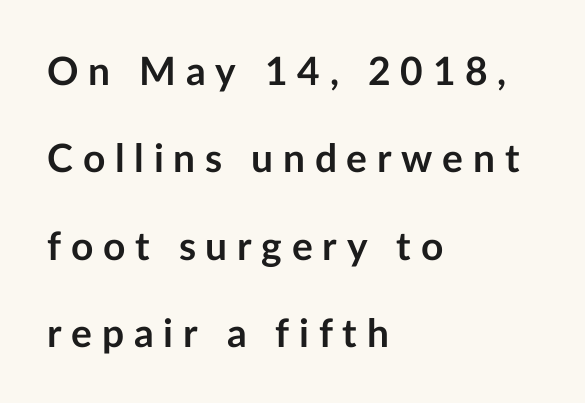
Baseline-to-baseline distance is far greater than the letter height. Glance below the letters and you will spot only blank space. A typesetter would call this heavily tracked-out type. Bold? Absolutely — the strokes are thick and heavy. Which margin do the lines hug? The left one — the right edge is uneven.
